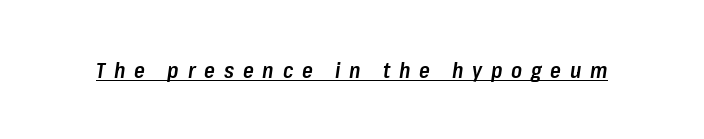
{"italic": "yes", "lean": "right", "slant_degrees": 8, "bold": "semi", "underline": "yes", "letter_spacing": "wide", "letter_spacing_em": 0.4, "glyph_px": 22}
